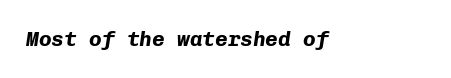
{"italic": "yes", "lean": "right", "slant_degrees": 8, "bold": "yes", "underline": "no", "letter_spacing": "normal", "letter_spacing_em": 0.0, "glyph_px": 21}
